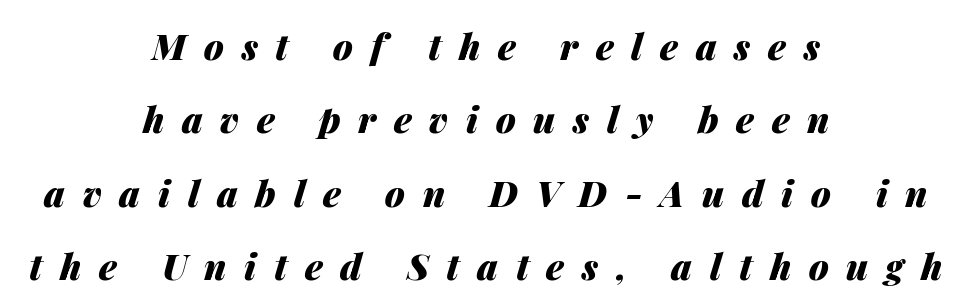
The image shows 36 px heavy type, italic (leaning right); set centered, loose line spacing (2.04x), unusually wide letter spacing (+0.49 em), not underlined; medium stroke contrast and a medium x-height.
